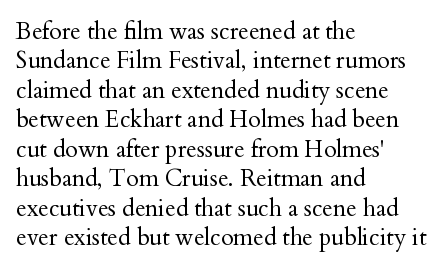
It's the straight-up-and-down kind of type. The face used here is rendered with its standard letterfit. The setting favours the left margin, as ordinary paragraphs usually do. This is not heavy type; no bold has been used. Interline gaps are of average width in this sample.
